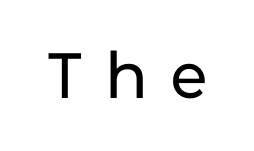
{"serif": "no", "italic": "no", "bold": "no", "weight": "regular", "width": "normal", "stroke_contrast": "low", "x_height": "medium", "monospaced": "no", "underline": "no", "letter_spacing": "wide", "letter_spacing_em": 0.38, "glyph_px": 64}
